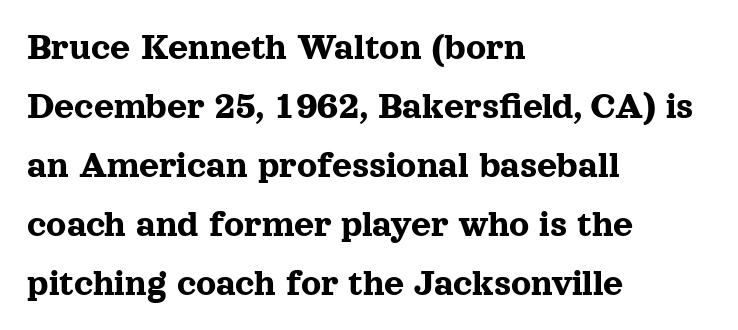
Any mark beneath the type? The region is blank. You could not count columns in this text — the font is proportionally spaced. In terms of letterspacing, this is plain default setting. Look at the bottom of the vertical strokes: they flare into serifs here. Leading: standard.
